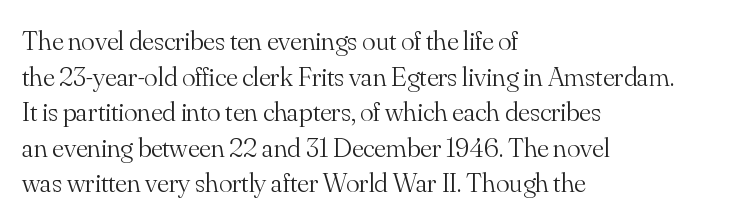
Q: Is the text bold? A: No.
Q: Is the text italic (slanted)? A: No, it is upright.
Q: Is the typeface a serif or a sans-serif typeface? A: Serif.
Q: Is the text underlined? A: No.
Q: How is the paragraph aligned? A: Left-aligned.
Q: Is the spacing between letters normal or unusually wide? A: Normal.
Q: Is the spacing between lines tight, normal or loose? A: Normal.
Q: Width (condensed, normal, or wide)? A: Normal.
Q: Stroke contrast? A: Medium.
Q: x-height? A: Small.
Q: Monospaced? A: No.
